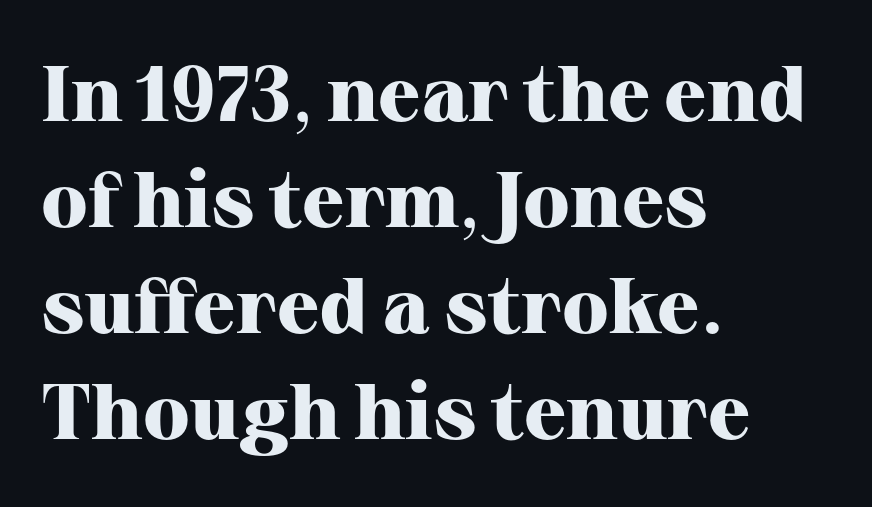
{"serif": "yes", "italic": "no", "bold": "yes", "weight": "heavy", "width": "normal", "stroke_contrast": "high", "x_height": "medium", "monospaced": "no", "underline": "no", "align": "left", "line_spacing": "normal", "line_spacing_ratio": 1.36, "letter_spacing": "normal", "letter_spacing_em": 0.0, "glyph_px": 78}
